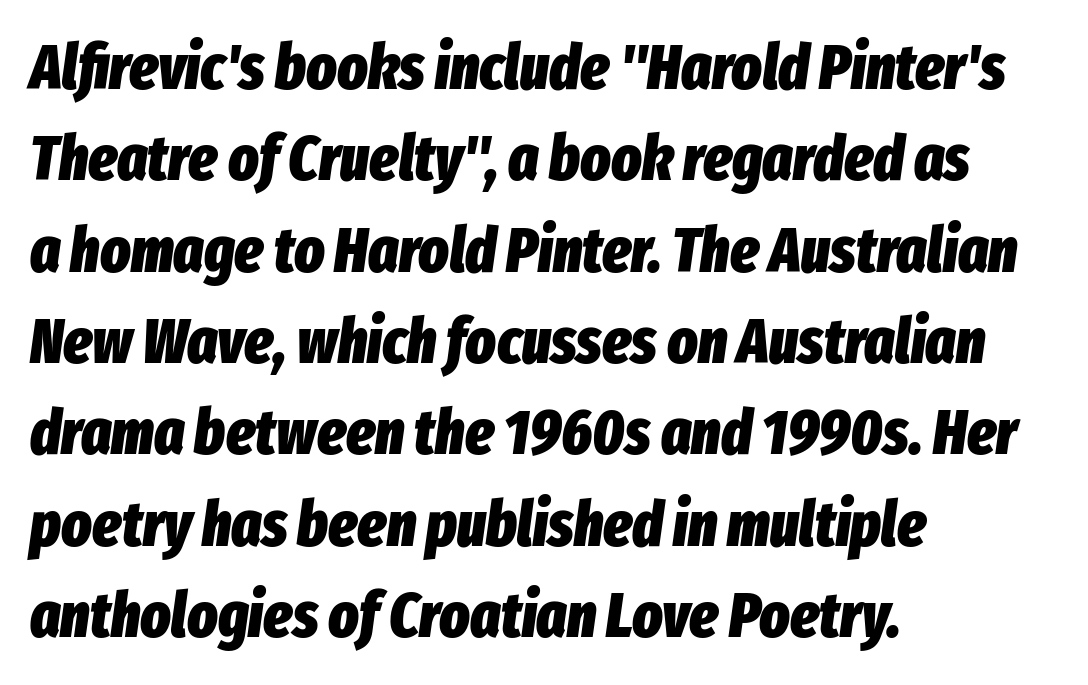
Vertically, the passage feels balanced, rows spaced as you'd expect. Heavy, bold letterforms. The space directly below the letters is spotless. Visually the block forms a straight wall on the left and a jagged coastline on the right. Character widths vary here, with narrow letters taking less room than wide ones. Style check: oblique.
